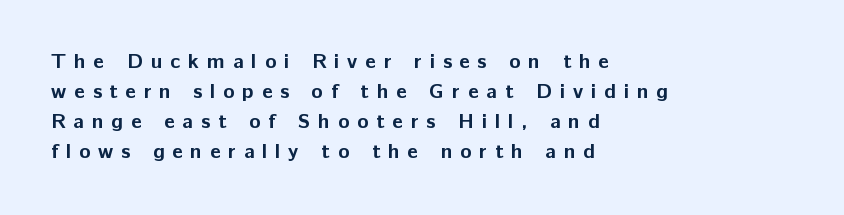
{"italic": "no", "bold": "yes", "underline": "no", "align": "left", "line_spacing": "normal", "line_spacing_ratio": 1.43, "letter_spacing": "wide", "letter_spacing_em": 0.37, "glyph_px": 21}
